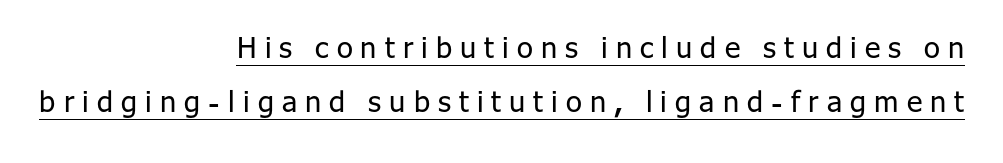
{"serif": "no", "italic": "no", "bold": "no", "weight": "regular", "width": "normal", "stroke_contrast": "low", "x_height": "medium", "monospaced": "no", "underline": "yes", "align": "right", "line_spacing_ratio": 1.87, "letter_spacing": "wide", "letter_spacing_em": 0.28, "glyph_px": 29}
